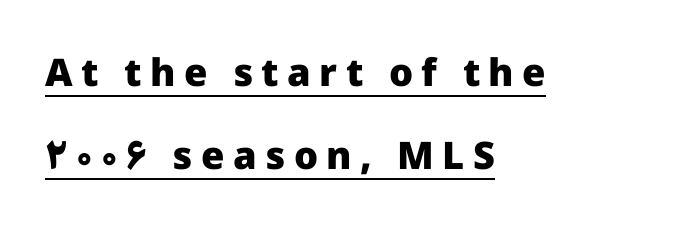
Q: Is the text bold? A: Yes.
Q: Is the text italic (slanted)? A: No, it is upright.
Q: Is the typeface a serif or a sans-serif typeface? A: Sans-serif.
Q: Is the text underlined? A: Yes.
Q: How is the paragraph aligned? A: Left-aligned.
Q: Is the spacing between letters normal or unusually wide? A: Unusually wide.
Q: Is the spacing between lines tight, normal or loose? A: Loose.
Q: Width (condensed, normal, or wide)? A: Normal.
Q: Stroke contrast? A: Low.
Q: x-height? A: Medium.
Q: Monospaced? A: No.
